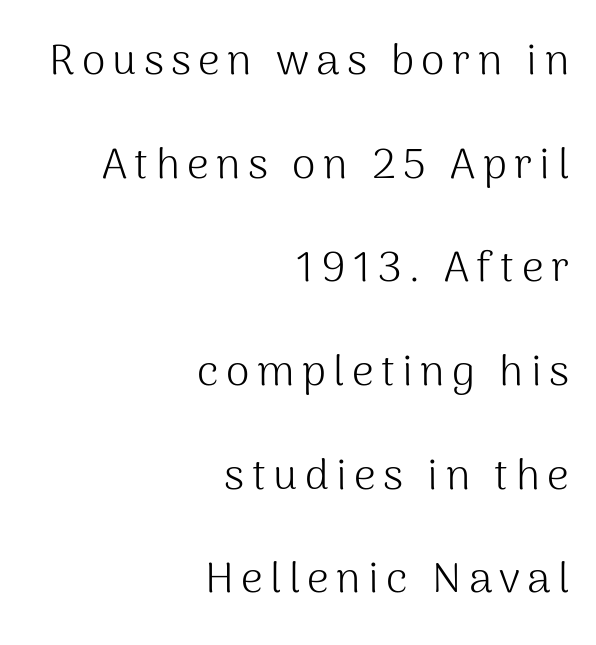
The image shows 43 px light sans-serif type, upright; set right-aligned, loose line spacing (2.41x), not underlined; medium stroke contrast and a medium x-height.
